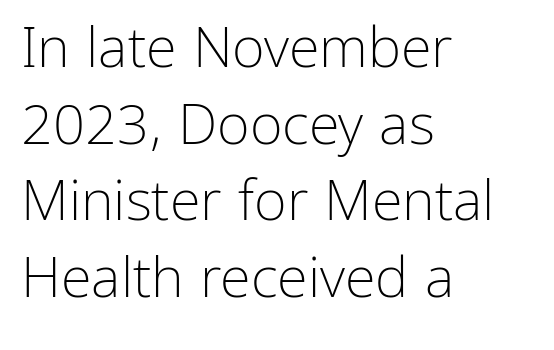
The image shows 56 px light sans-serif type, upright; set left-aligned, normal line spacing (1.37x), normal letter spacing, not underlined; low stroke contrast and a medium x-height.
